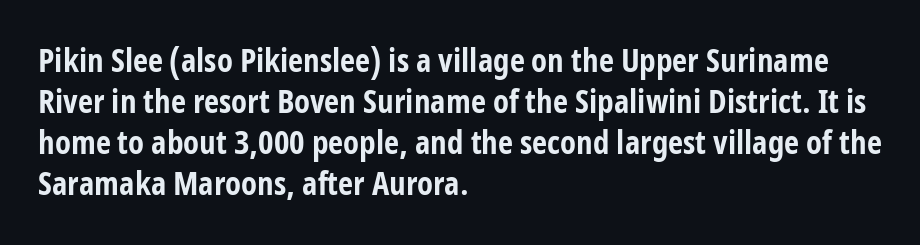
The image shows 33 px bold, condensed sans-serif type, upright; set left-aligned, line spacing 1.24x, normal letter spacing, not underlined; low stroke contrast and a medium x-height.
